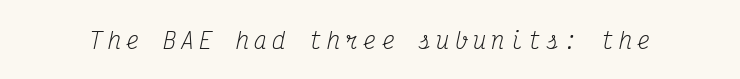
Posture: slanted. Letter spacing: wide. Anything drawn beneath the words? Only blank space. Weight: regular or lighter.
